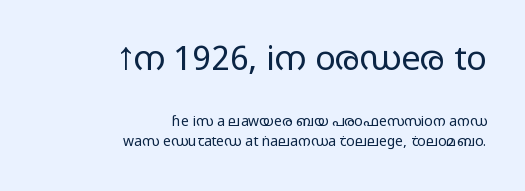
The image shows 34 px light, wide sans-serif type, upright; set right-aligned, normal line spacing (1.42x), normal letter spacing, not underlined; the first (top) block is 2.43x larger; low stroke contrast and a medium x-height.
